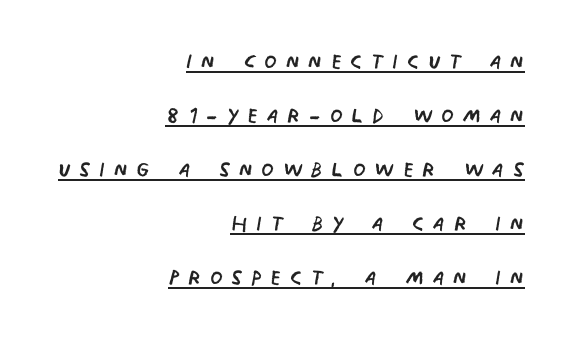
A flush-right, rag-left setting is used for this passage. The lettering is marked with a stroke running underneath it. Note the varied advance widths — an 'i' is clearly narrower than an 'm'. The weight tops out at a normal text grade. The passage shown has open, widely tracked lettering throughout.
